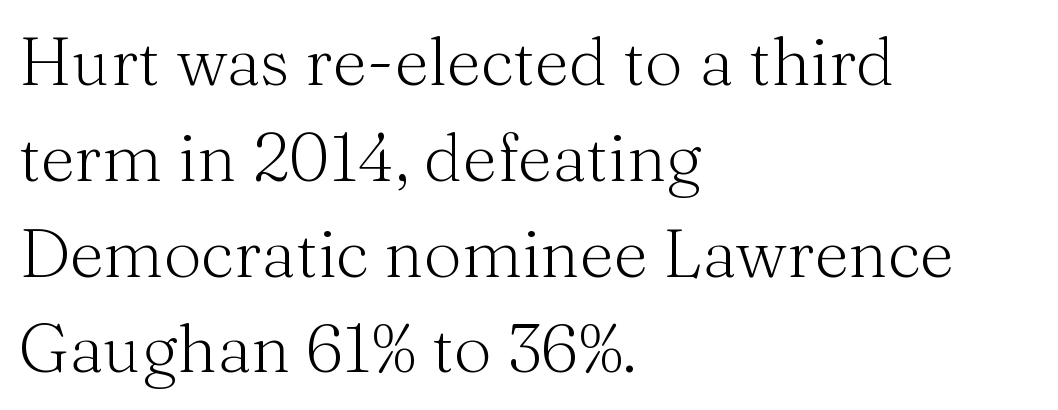
The typeface chosen for these lines features serifs. Stems here are at most as thick as an everyday book face. The letterforms sit shoulder to shoulder at normal distance. The lines are quadded left. The letters stand upright; this is a roman face.
